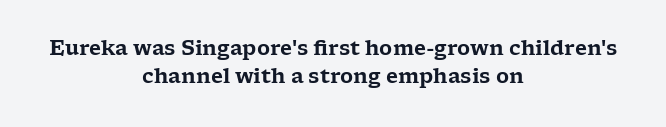
{"italic": "no", "underline": "no", "align": "center", "line_spacing": "normal", "line_spacing_ratio": 1.38, "letter_spacing": "normal", "letter_spacing_em": 0.0, "glyph_px": 20}
